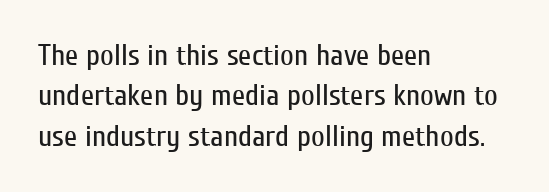
The image shows 30 px regular-weight, condensed sans-serif type, upright; set left-aligned, normal line spacing (1.35x), normal letter spacing, not underlined; low stroke contrast and a medium x-height.
